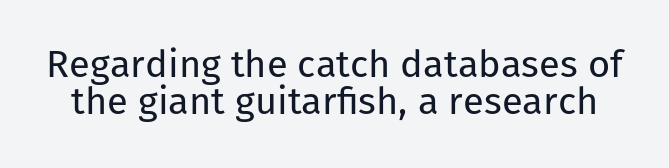
The image shows 38 px regular-weight sans-serif type, upright; set tight line spacing (0.97x), normal letter spacing, not underlined; low stroke contrast and a medium x-height.
